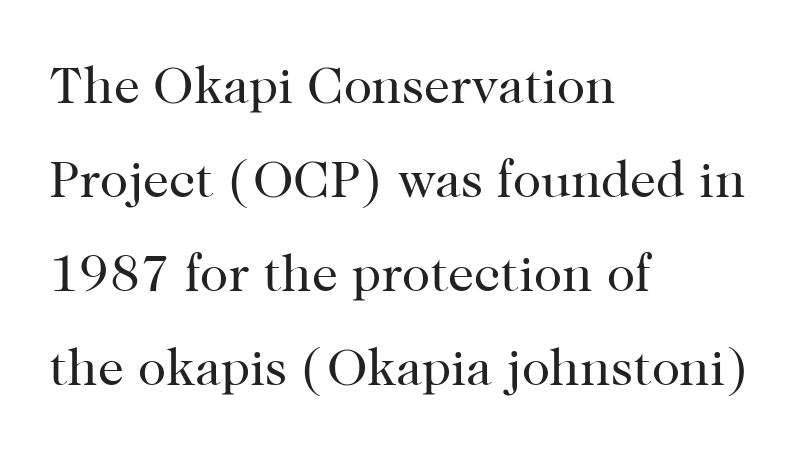
Q: Is the text bold? A: No.
Q: Is the text italic (slanted)? A: No, it is upright.
Q: Is the typeface a serif or a sans-serif typeface? A: Serif.
Q: Is the text underlined? A: No.
Q: How is the paragraph aligned? A: Left-aligned.
Q: Is the spacing between letters normal or unusually wide? A: Normal.
Q: Width (condensed, normal, or wide)? A: Normal.
Q: Stroke contrast? A: High.
Q: x-height? A: Medium.
Q: Monospaced? A: No.
